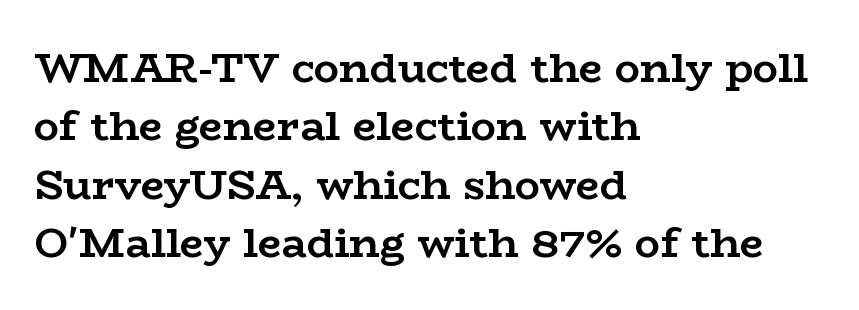
{"serif": "yes", "italic": "no", "bold": "yes", "weight": "semibold", "width": "wide", "stroke_contrast": "low", "x_height": "medium", "monospaced": "no", "underline": "no", "align": "left", "line_spacing": "normal", "line_spacing_ratio": 1.39, "letter_spacing": "normal", "letter_spacing_em": 0.0, "glyph_px": 42}
